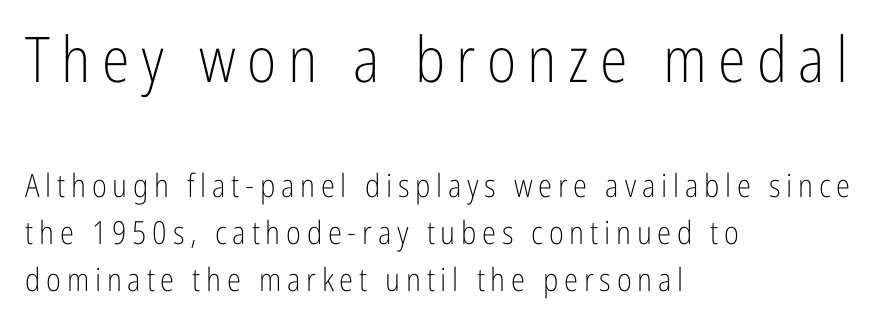
Q: Is the text bold? A: No.
Q: Is the text italic (slanted)? A: No, it is upright.
Q: Is the typeface a serif or a sans-serif typeface? A: Sans-serif.
Q: Is the text underlined? A: No.
Q: How is the paragraph aligned? A: Left-aligned.
Q: Is the spacing between lines tight, normal or loose? A: Normal.
Q: Which block of text is set in a larger size, the first (top) or the second (bottom)? A: The first (top) one.
Q: Width (condensed, normal, or wide)? A: Condensed.
Q: Stroke contrast? A: Low.
Q: x-height? A: Medium.
Q: Monospaced? A: No.
